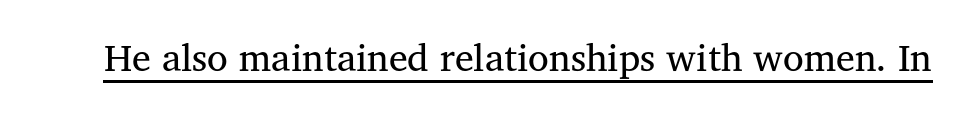
Q: Is the text bold? A: No.
Q: Is the text italic (slanted)? A: No, it is upright.
Q: Is the typeface a serif or a sans-serif typeface? A: Serif.
Q: Is the text underlined? A: Yes.
Q: Is the spacing between letters normal or unusually wide? A: Normal.
Q: Width (condensed, normal, or wide)? A: Normal.
Q: Stroke contrast? A: Medium.
Q: x-height? A: Medium.
Q: Monospaced? A: No.
